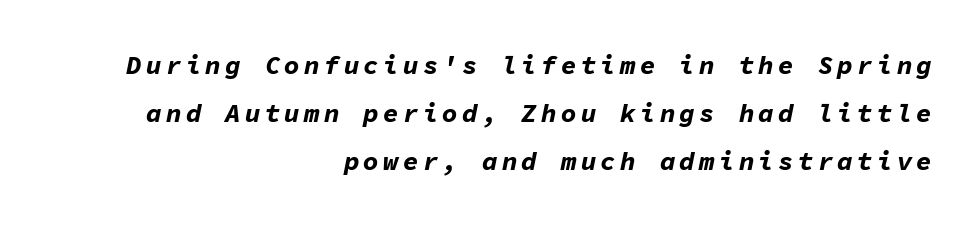
Tall strokes in this sample are angled rather than plumb. The text block is weighted toward the right margin, trailing off unevenly leftward. A bare baseline throughout the passage. The sample has been set heavy, in full bold.
